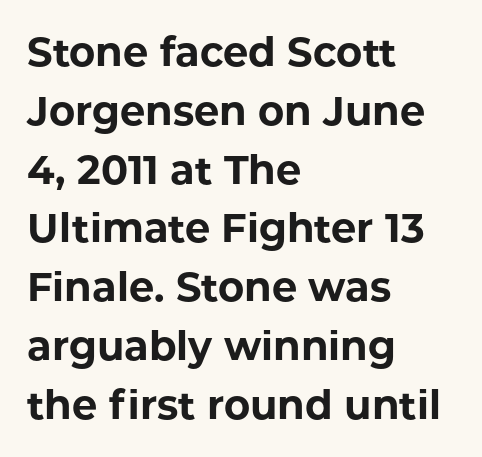
The face used here is proportionally spaced, like ordinary book or web type. The passage shown is emphatically bold. Decoration check: the copy has no underline. Stroke terminals: plain, sans-serif.
